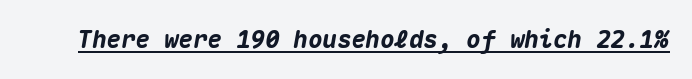
{"italic": "yes", "lean": "right", "slant_degrees": 10, "bold": "yes", "underline": "yes", "letter_spacing": "normal", "letter_spacing_em": 0.0, "glyph_px": 24}
